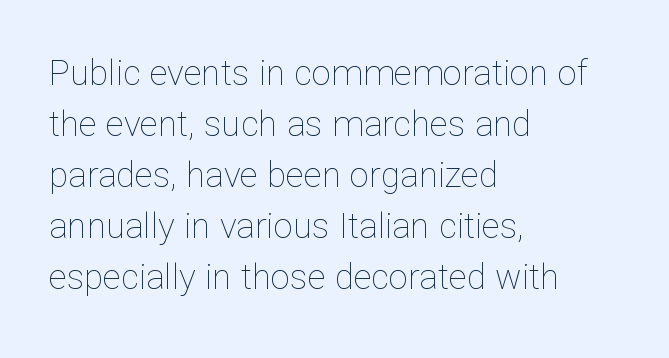
The image shows 35 px thin type, upright; set left-aligned, normal line spacing (1.46x), normal letter spacing, not underlined; low stroke contrast and a medium x-height.
